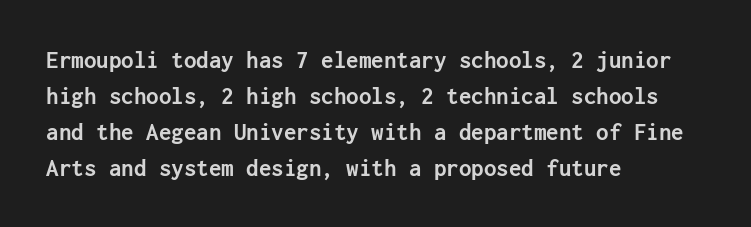
The image shows 25 px bold type, upright; set left-aligned, normal line spacing (1.44x), normal letter spacing, not underlined.
